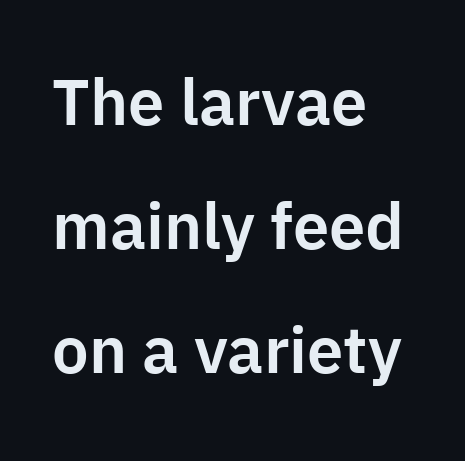
The image shows 65 px sans-serif type, upright; set left-aligned, loose line spacing (1.91x), normal letter spacing, not underlined; low stroke contrast and a medium x-height.
